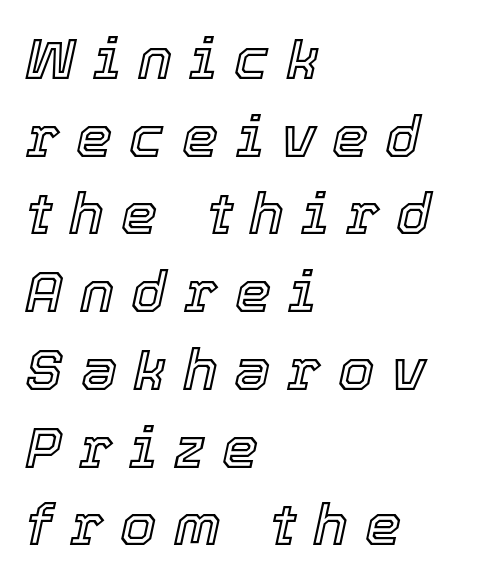
Q: Is the text italic (slanted)? A: Yes, it leans right by about 12 degrees.
Q: Is the text underlined? A: No.
Q: How is the paragraph aligned? A: Left-aligned.
Q: Is the spacing between letters normal or unusually wide? A: Unusually wide.
Q: Is the spacing between lines tight, normal or loose? A: Normal.
Q: Width (condensed, normal, or wide)? A: Normal.
Q: x-height? A: Medium.
Q: Monospaced? A: No.
